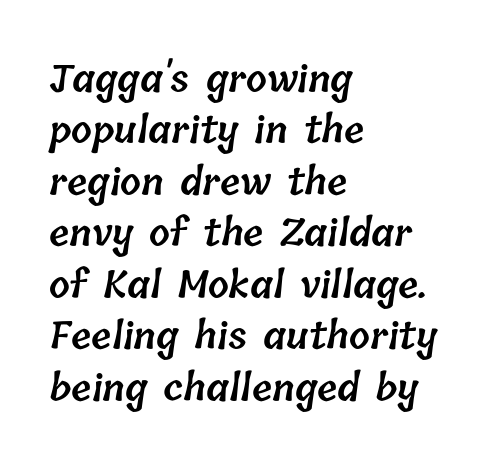
{"bold": "semi", "weight": "semibold", "width": "normal", "stroke_contrast": "low", "x_height": "medium", "monospaced": "no", "underline": "no", "align": "left", "line_spacing": "normal", "line_spacing_ratio": 1.39, "letter_spacing": "normal", "letter_spacing_em": 0.0, "glyph_px": 37}
